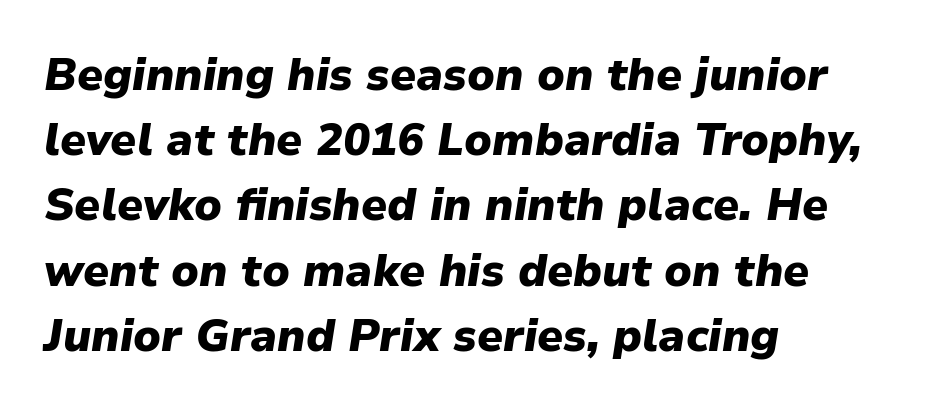
Is the type bold? Yes — the strokes are clearly thick and heavy. Designer's note — italics engaged. You could call the tracking neutral — neither tight nor loose. The passage is arranged the way most books set body copy — flush left. The face used here is proportionally spaced, like ordinary book or web type. Decoration check: the copy has no underline.
